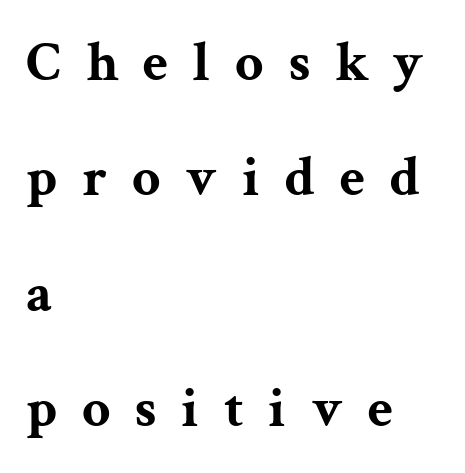
The image shows 56 px bold, wide serif type, upright; set left-aligned, loose line spacing (2.06x), unusually wide letter spacing (+0.44 em), not underlined; medium stroke contrast and a medium x-height.
